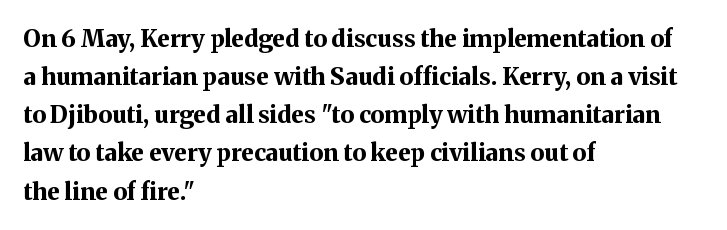
The image shows 24 px bold type, upright; set left-aligned, normal line spacing (1.59x), normal letter spacing, not underlined.
